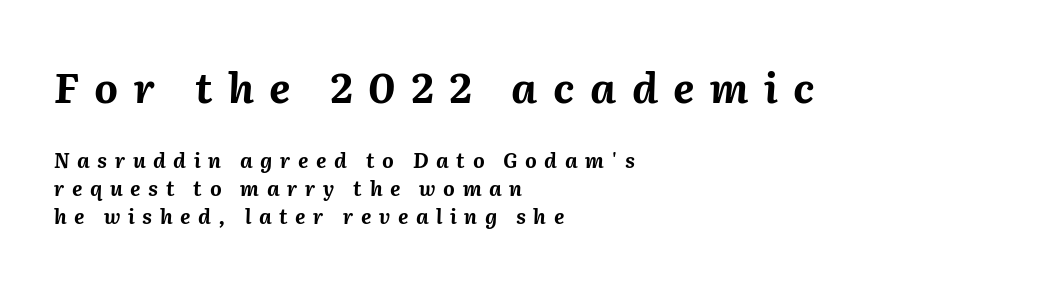
The image shows 41 px bold type, italic (leaning right); set left-aligned, normal line spacing (1.4x), unusually wide letter spacing (+0.38 em), not underlined; the first (top) block is 2.05x larger; medium stroke contrast and a medium x-height.
